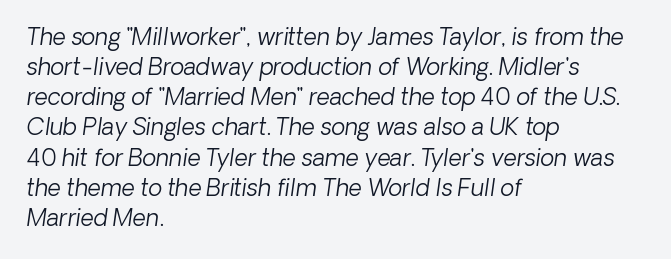
Q: Is the text bold? A: No.
Q: Is the text underlined? A: No.
Q: How is the paragraph aligned? A: Left-aligned.
Q: Is the spacing between letters normal or unusually wide? A: Normal.
Q: Is the spacing between lines tight, normal or loose? A: Normal.
